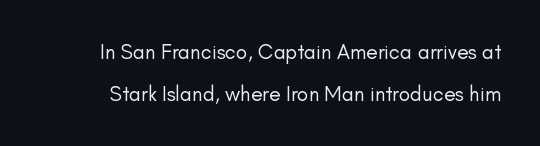
The characters are drawn with everyday or finer stroke widths. Glance below the letters and you will spot only blank space. You can tell it's not italic because the verticals are truly vertical. Spacing between characters is what you'd get straight out of the box.
